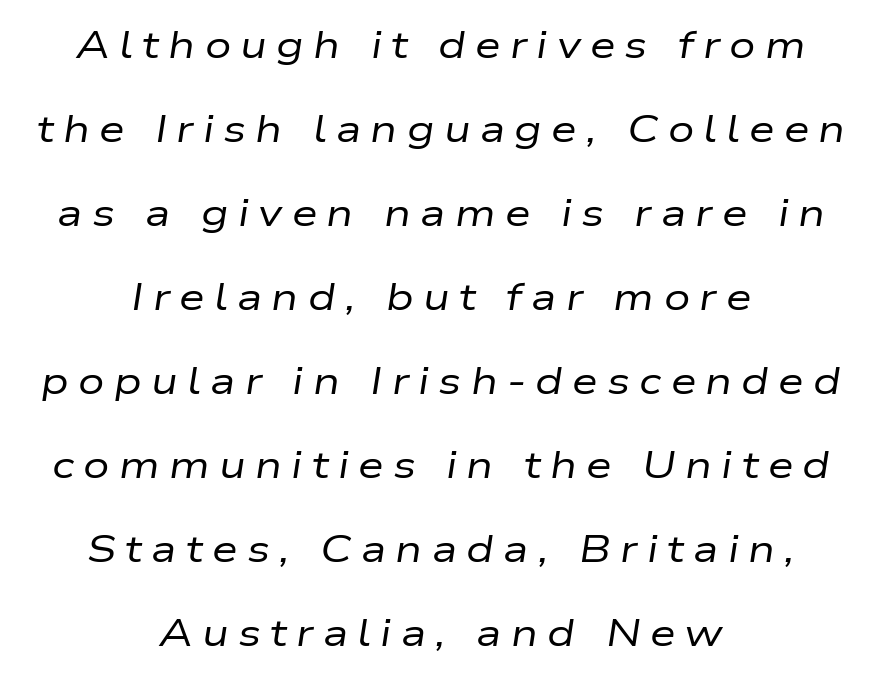
The image shows 37 px regular-weight, wide type, italic (leaning right); set centered, loose line spacing (2.27x), unusually wide letter spacing (+0.25 em), not underlined; low stroke contrast and a medium x-height.
